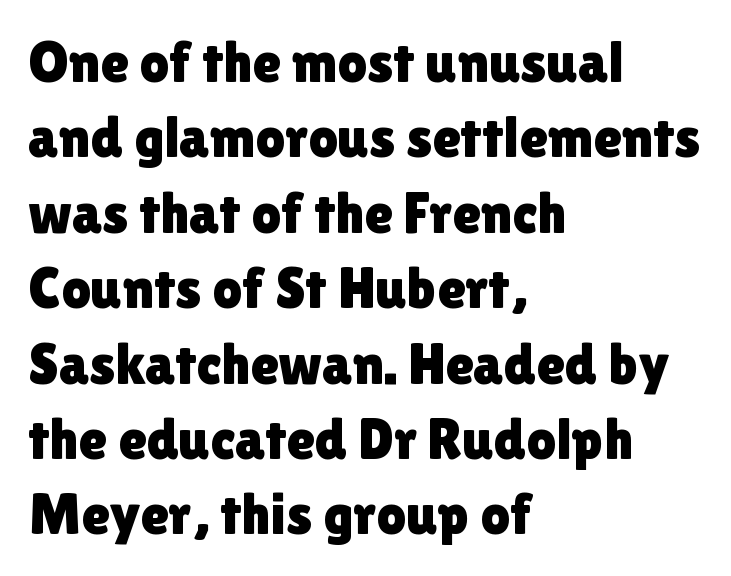
The image shows 58 px sans-serif type, upright; set left-aligned, normal line spacing (1.3x), normal letter spacing, not underlined; a medium x-height.
